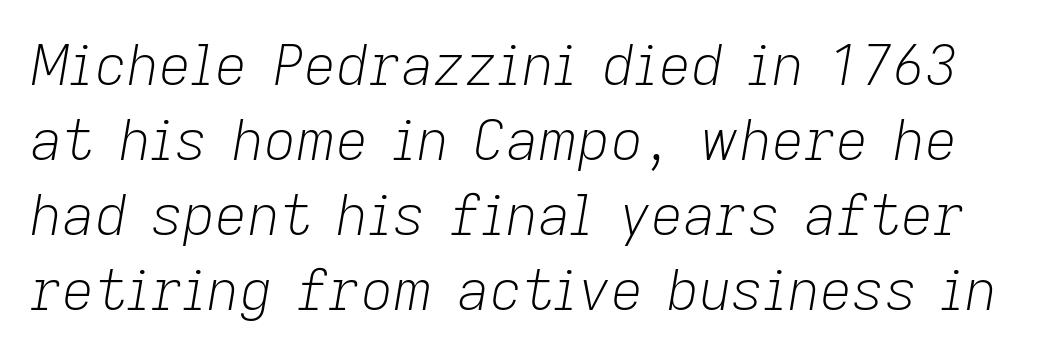
Q: Is the text bold? A: No.
Q: Is the text italic (slanted)? A: Yes, it leans right by about 9 degrees.
Q: Is the text underlined? A: No.
Q: Is the spacing between letters normal or unusually wide? A: Normal.
Q: Is the spacing between lines tight, normal or loose? A: Normal.
Q: Width (condensed, normal, or wide)? A: Normal.
Q: Stroke contrast? A: Low.
Q: x-height? A: Medium.
Q: Monospaced? A: No.
